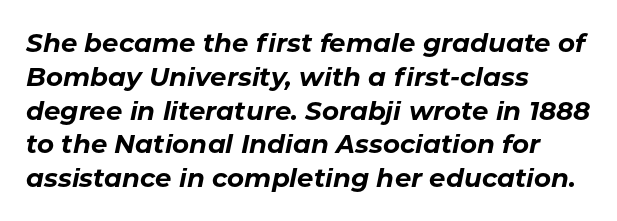
{"italic": "yes", "lean": "right", "slant_degrees": 11, "bold": "yes", "underline": "no", "align": "left", "line_spacing": "normal", "line_spacing_ratio": 1.3, "letter_spacing": "normal", "letter_spacing_em": 0.0, "glyph_px": 26}
